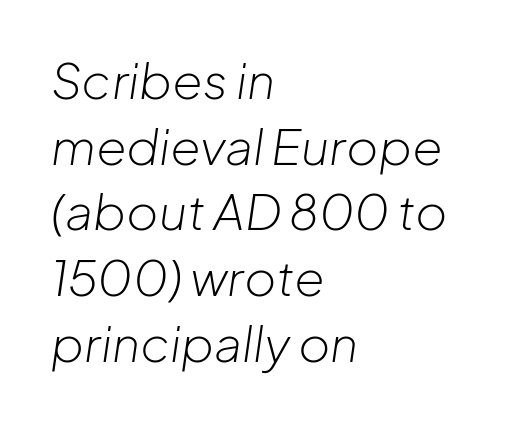
{"italic": "yes", "lean": "right", "slant_degrees": 8, "bold": "no", "weight": "light", "width": "normal", "stroke_contrast": "low", "x_height": "medium", "monospaced": "no", "underline": "no", "align": "left", "line_spacing": "normal", "line_spacing_ratio": 1.34, "letter_spacing": "normal", "letter_spacing_em": 0.0, "glyph_px": 49}
